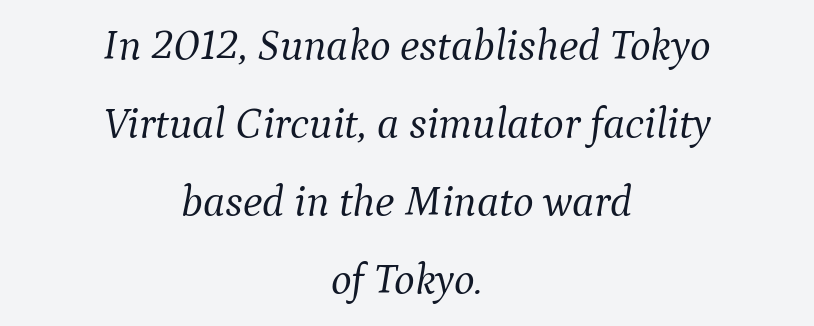
The image shows 44 px light serif type, italic (leaning right); set centered, line spacing 1.77x, normal letter spacing, not underlined; medium stroke contrast and a medium x-height.
